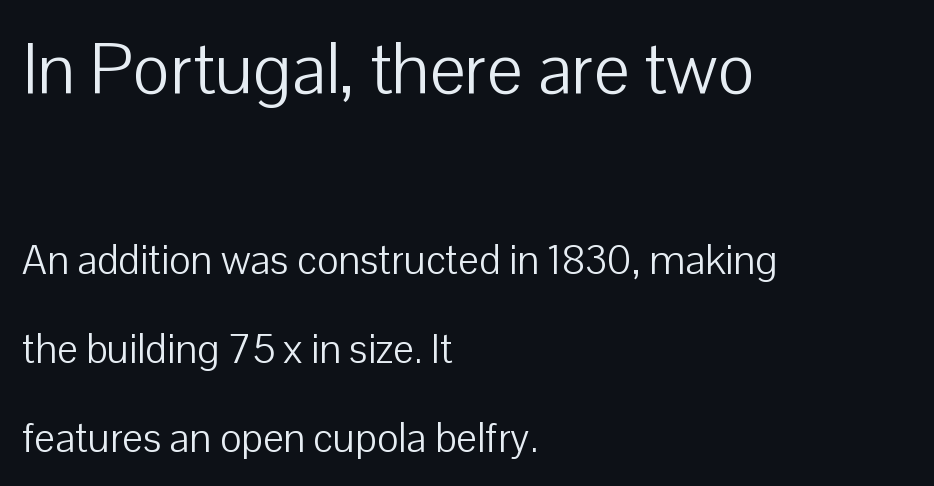
{"serif": "no", "italic": "no", "bold": "no", "weight": "light", "width": "normal", "stroke_contrast": "low", "x_height": "medium", "monospaced": "no", "underline": "no", "align": "left", "line_spacing": "loose", "line_spacing_ratio": 2.17, "letter_spacing": "normal", "letter_spacing_em": 0.0, "larger_block": "first", "size_ratio": 1.73, "glyph_px": 71}
